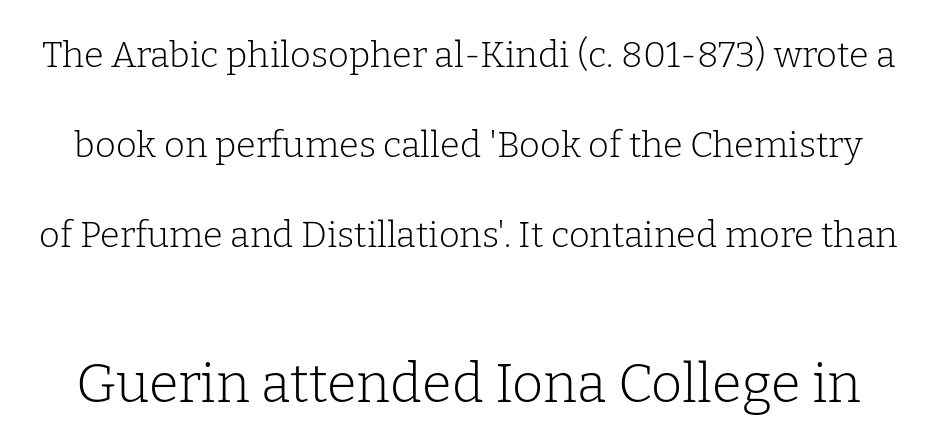
{"serif": "yes", "italic": "no", "bold": "no", "weight": "light", "width": "normal", "stroke_contrast": "low", "x_height": "medium", "monospaced": "no", "underline": "no", "line_spacing": "loose", "line_spacing_ratio": 2.5, "letter_spacing": "normal", "letter_spacing_em": 0.0, "larger_block": "second", "size_ratio": 1.5, "glyph_px": 54}
